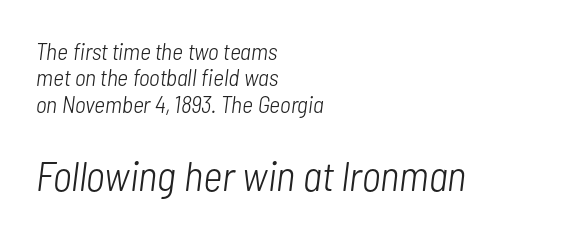
Q: Is the text bold? A: No.
Q: Is the text italic (slanted)? A: Yes, it leans right by about 7 degrees.
Q: Is the text underlined? A: No.
Q: How is the paragraph aligned? A: Left-aligned.
Q: Is the spacing between letters normal or unusually wide? A: Normal.
Q: Is the spacing between lines tight, normal or loose? A: Tight.
Q: Which block of text is set in a larger size, the first (top) or the second (bottom)? A: The second (bottom) one.
Q: Width (condensed, normal, or wide)? A: Condensed.
Q: Stroke contrast? A: Low.
Q: x-height? A: Medium.
Q: Monospaced? A: No.
